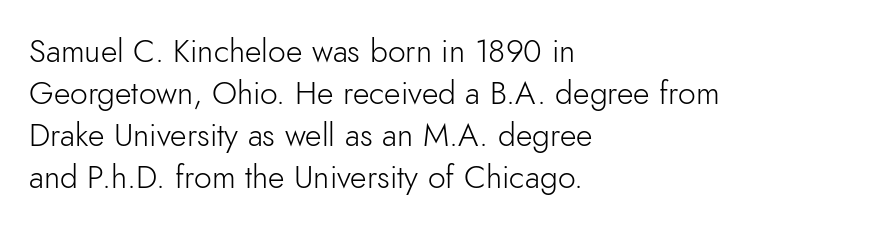
Q: Is the text bold? A: No.
Q: Is the text italic (slanted)? A: No, it is upright.
Q: Is the typeface a serif or a sans-serif typeface? A: Sans-serif.
Q: Is the text underlined? A: No.
Q: How is the paragraph aligned? A: Left-aligned.
Q: Is the spacing between letters normal or unusually wide? A: Normal.
Q: Is the spacing between lines tight, normal or loose? A: Normal.
Q: Width (condensed, normal, or wide)? A: Normal.
Q: Stroke contrast? A: Low.
Q: x-height? A: Small.
Q: Monospaced? A: No.
